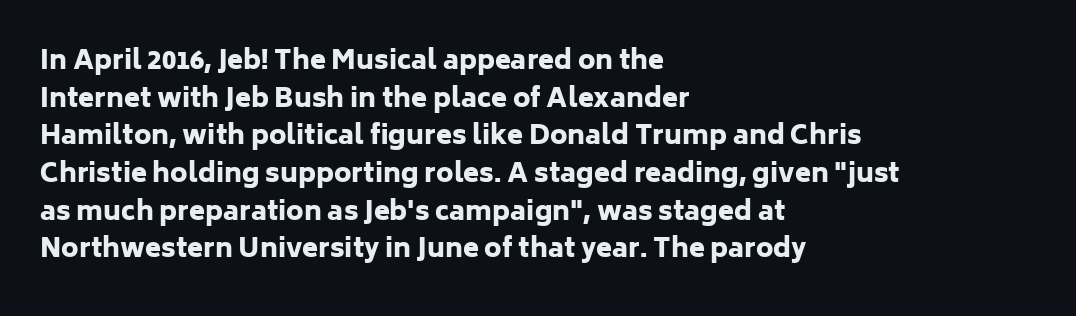
The image shows 26 px bold type, upright; set left-aligned, normal line spacing (1.45x), normal letter spacing, not underlined.
